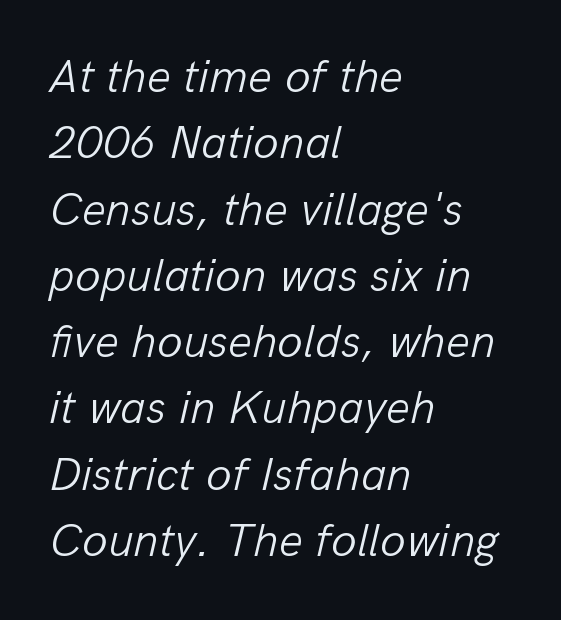
{"italic": "yes", "lean": "right", "slant_degrees": 13, "bold": "no", "weight": "light", "width": "normal", "stroke_contrast": "low", "x_height": "medium", "monospaced": "no", "underline": "no", "align": "left", "line_spacing": "normal", "line_spacing_ratio": 1.41, "letter_spacing": "normal", "letter_spacing_em": 0.0, "glyph_px": 47}
